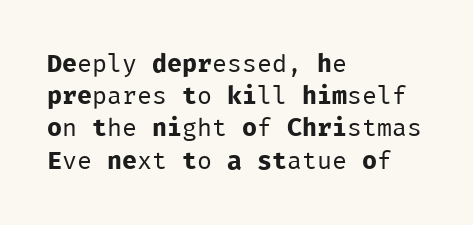
The image shows 25 px text type, upright; set left-aligned, normal line spacing (1.29x), normal letter spacing, not underlined.
